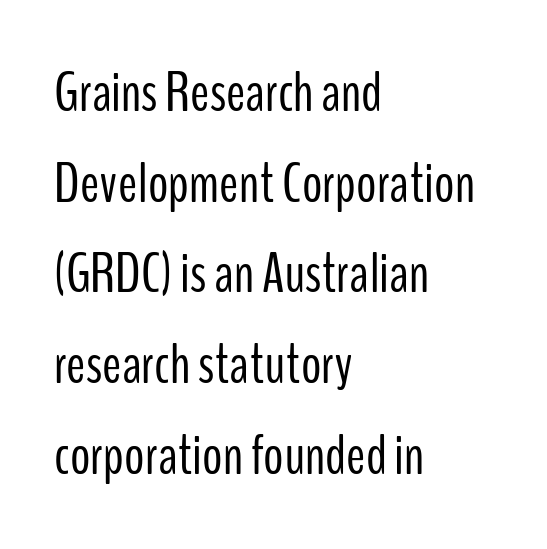
{"serif": "no", "italic": "no", "bold": "no", "weight": "light", "width": "condensed", "stroke_contrast": "low", "x_height": "medium", "monospaced": "no", "underline": "no", "align": "left", "line_spacing": "normal", "line_spacing_ratio": 1.59, "letter_spacing": "normal", "letter_spacing_em": 0.0, "glyph_px": 57}
